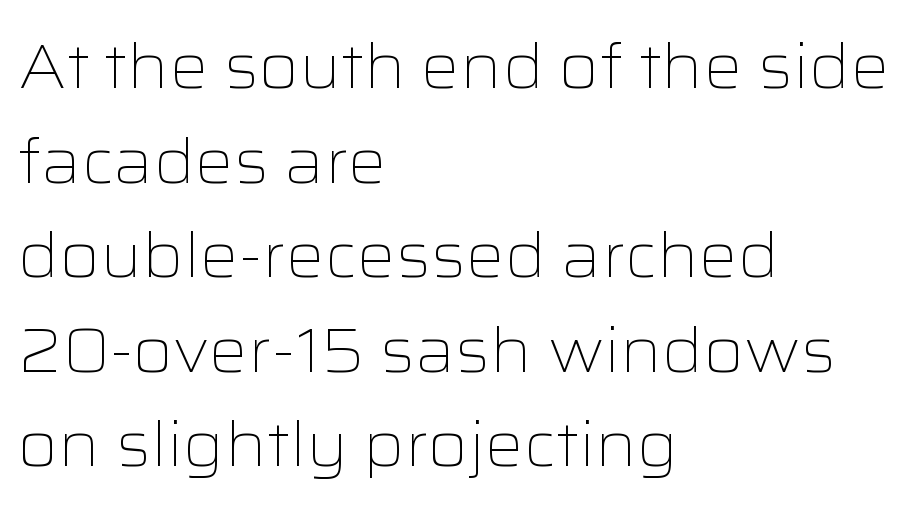
The image shows 61 px light, wide sans-serif type, upright; set left-aligned, normal line spacing (1.55x), normal letter spacing, not underlined; low stroke contrast and a medium x-height.
